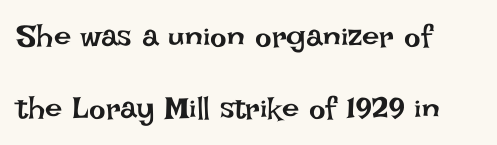
{"italic": "no", "bold": "no", "weight": "regular", "width": "normal", "stroke_contrast": "low", "x_height": "large", "monospaced": "no", "underline": "no", "align": "left", "line_spacing": "loose", "line_spacing_ratio": 2.33, "letter_spacing": "normal", "letter_spacing_em": 0.0, "glyph_px": 31}
